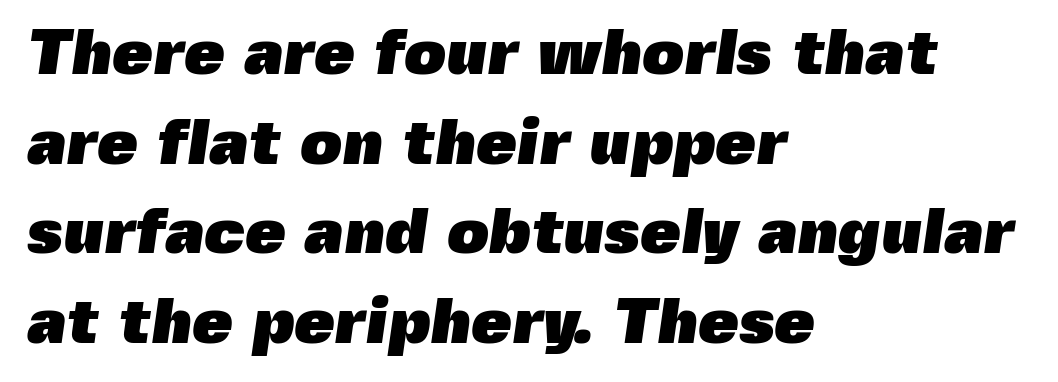
Q: Is the text bold? A: Yes.
Q: Is the typeface a serif or a sans-serif typeface? A: Sans-serif.
Q: Is the text underlined? A: No.
Q: How is the paragraph aligned? A: Left-aligned.
Q: Is the spacing between letters normal or unusually wide? A: Normal.
Q: Is the spacing between lines tight, normal or loose? A: Normal.
Q: Width (condensed, normal, or wide)? A: Normal.
Q: x-height? A: Medium.
Q: Monospaced? A: No.
